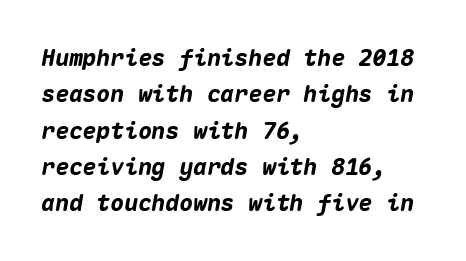
Q: Is the text bold? A: Yes.
Q: Is the text italic (slanted)? A: Yes, it leans right by about 10 degrees.
Q: Is the text underlined? A: No.
Q: How is the paragraph aligned? A: Left-aligned.
Q: Is the spacing between letters normal or unusually wide? A: Normal.
Q: Is the spacing between lines tight, normal or loose? A: Normal.
